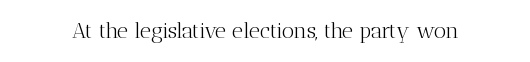
{"italic": "no", "bold": "no", "underline": "no", "letter_spacing": "normal", "letter_spacing_em": 0.0, "glyph_px": 21}
